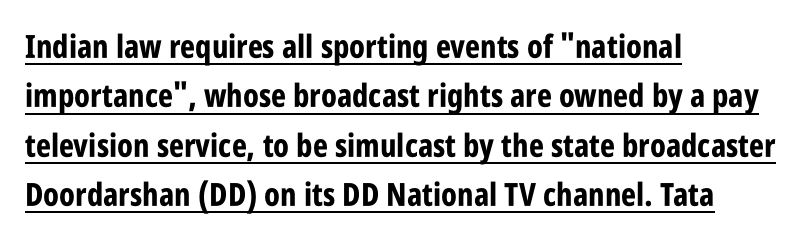
{"serif": "no", "italic": "no", "bold": "yes", "weight": "bold", "width": "condensed", "stroke_contrast": "low", "x_height": "large", "monospaced": "no", "underline": "yes", "align": "left", "line_spacing": "normal", "line_spacing_ratio": 1.54, "letter_spacing": "normal", "letter_spacing_em": 0.0, "glyph_px": 32}
